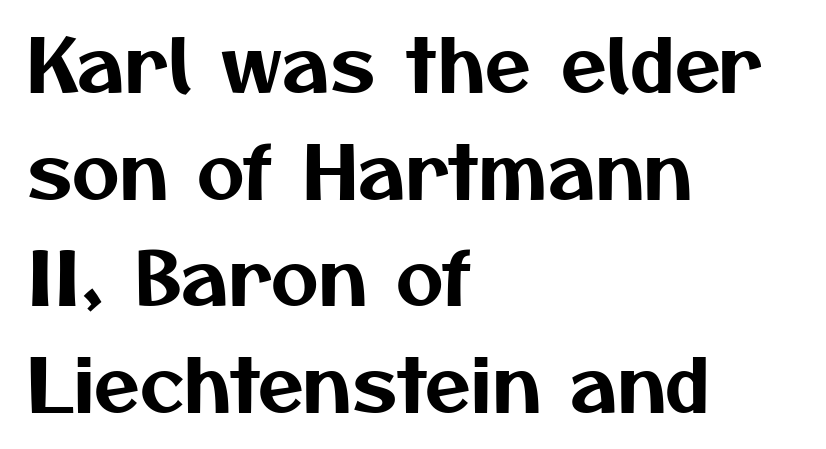
Q: Is the typeface a serif or a sans-serif typeface? A: Sans-serif.
Q: Is the text underlined? A: No.
Q: How is the paragraph aligned? A: Left-aligned.
Q: Is the spacing between letters normal or unusually wide? A: Normal.
Q: Is the spacing between lines tight, normal or loose? A: Normal.
Q: Width (condensed, normal, or wide)? A: Normal.
Q: Stroke contrast? A: Medium.
Q: x-height? A: Medium.
Q: Monospaced? A: No.
